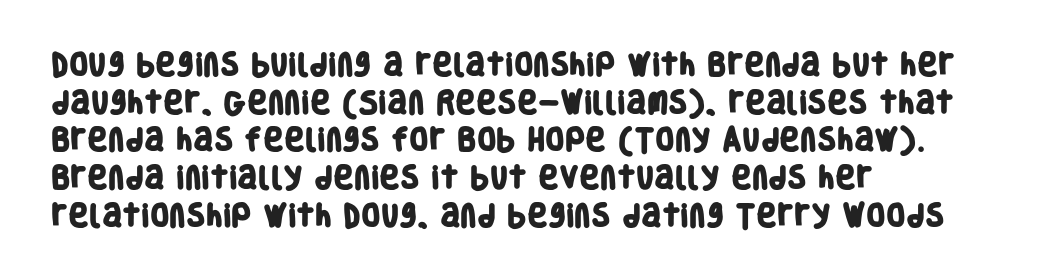
{"bold": "yes", "underline": "no", "align": "left", "line_spacing": "normal", "line_spacing_ratio": 1.51, "letter_spacing": "normal", "letter_spacing_em": 0.0, "glyph_px": 25}
